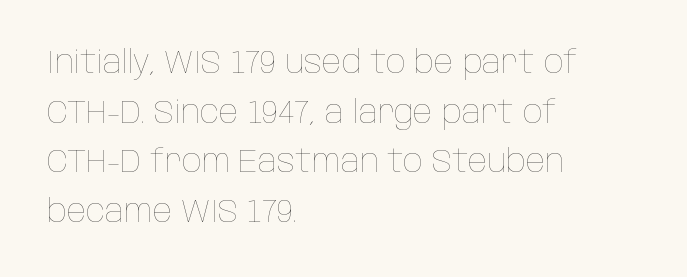
{"italic": "no", "bold": "no", "weight": "thin", "width": "condensed", "stroke_contrast": "low", "x_height": "large", "monospaced": "no", "underline": "no", "align": "left", "line_spacing": "normal", "line_spacing_ratio": 1.55, "letter_spacing": "normal", "letter_spacing_em": 0.0, "glyph_px": 32}
